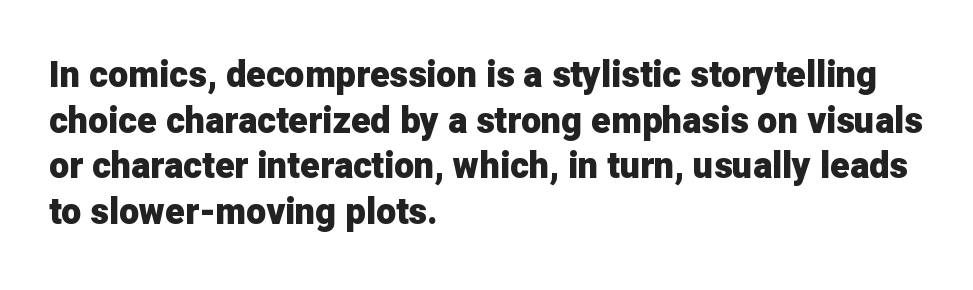
The image shows 36 px heavy sans-serif type, upright; set left-aligned, normal line spacing (1.27x), normal letter spacing, not underlined; low stroke contrast and a medium x-height.
